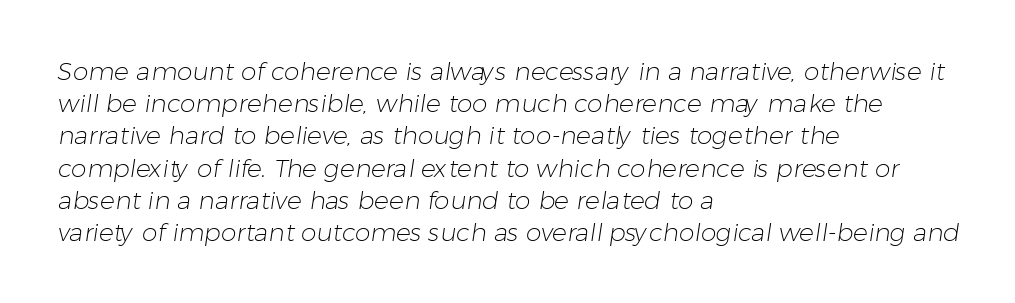
Q: Is the text bold? A: No.
Q: Is the text underlined? A: No.
Q: How is the paragraph aligned? A: Left-aligned.
Q: Is the spacing between letters normal or unusually wide? A: Normal.
Q: Is the spacing between lines tight, normal or loose? A: Normal.
